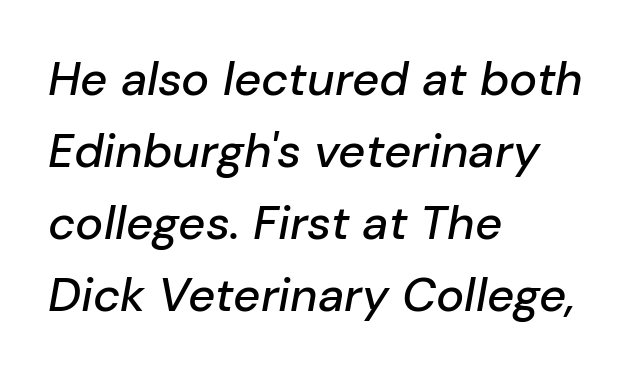
Q: Is the text italic (slanted)? A: Yes, it leans right by about 10 degrees.
Q: Is the text underlined? A: No.
Q: How is the paragraph aligned? A: Left-aligned.
Q: Is the spacing between letters normal or unusually wide? A: Normal.
Q: Is the spacing between lines tight, normal or loose? A: Normal.
Q: Width (condensed, normal, or wide)? A: Normal.
Q: Stroke contrast? A: Low.
Q: x-height? A: Medium.
Q: Monospaced? A: No.
